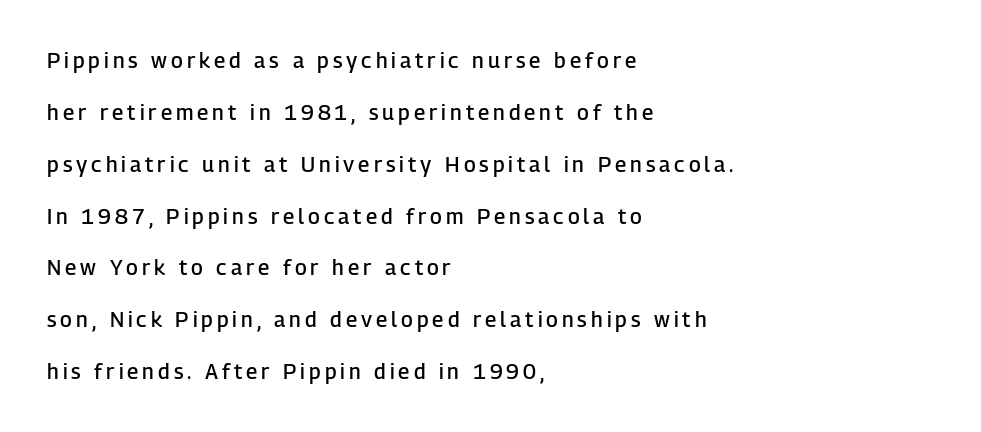
Q: Is the text bold? A: Semi-bold.
Q: Is the text italic (slanted)? A: No, it is upright.
Q: Is the text underlined? A: No.
Q: How is the paragraph aligned? A: Left-aligned.
Q: Is the spacing between lines tight, normal or loose? A: Loose.
